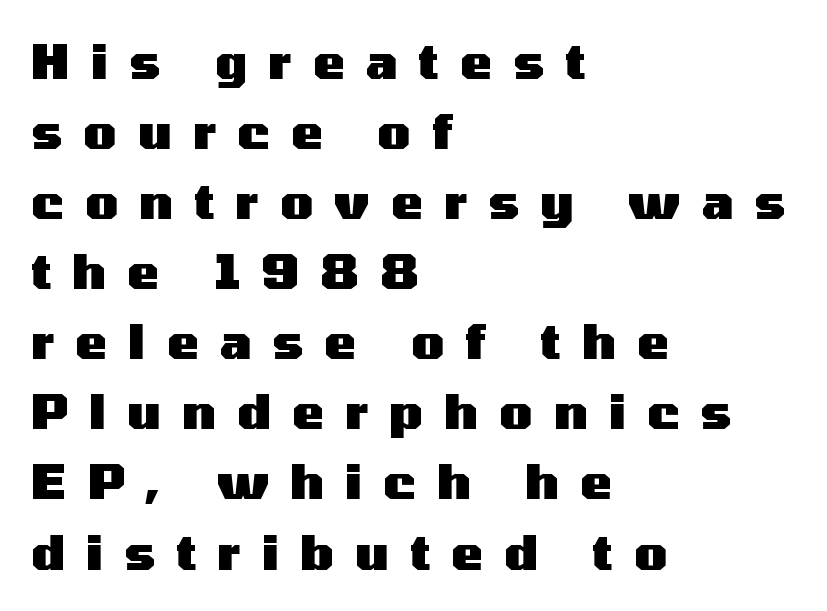
Q: Is the text bold? A: Yes.
Q: Is the text italic (slanted)? A: No, it is upright.
Q: Is the typeface a serif or a sans-serif typeface? A: Sans-serif.
Q: Is the text underlined? A: No.
Q: How is the paragraph aligned? A: Left-aligned.
Q: Is the spacing between letters normal or unusually wide? A: Unusually wide.
Q: Is the spacing between lines tight, normal or loose? A: Normal.
Q: Width (condensed, normal, or wide)? A: Wide.
Q: Stroke contrast? A: Medium.
Q: x-height? A: Medium.
Q: Monospaced? A: No.
